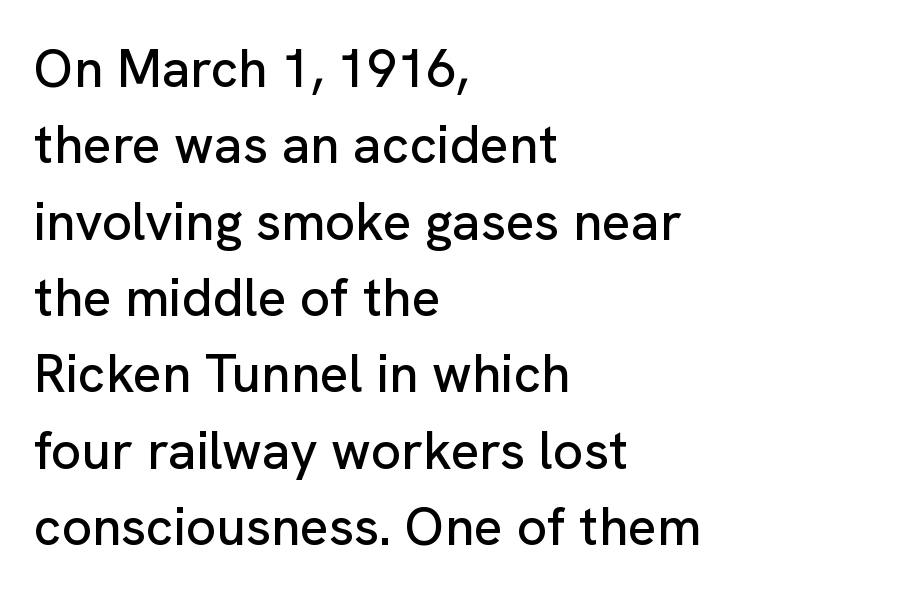
Does the leading feel generous? No, just average. Plain, unruled lines of type. The lettering holds an erect, upright posture throughout. A typesetter would call this proportional, since set widths differ per character. Each word holds together tightly as a unit, with standard inter-letter gaps.
